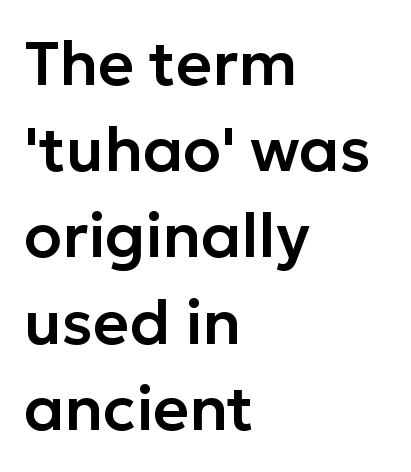
The passage is arranged the way most books set body copy — flush left. Unmarked baselines from the first word to the last. Nobody touched the tracking dial on this one. Vertical spacing — default. You could not count columns in this text — the font is proportionally spaced. Does the lettering tilt? It doesn't — this is upright.
